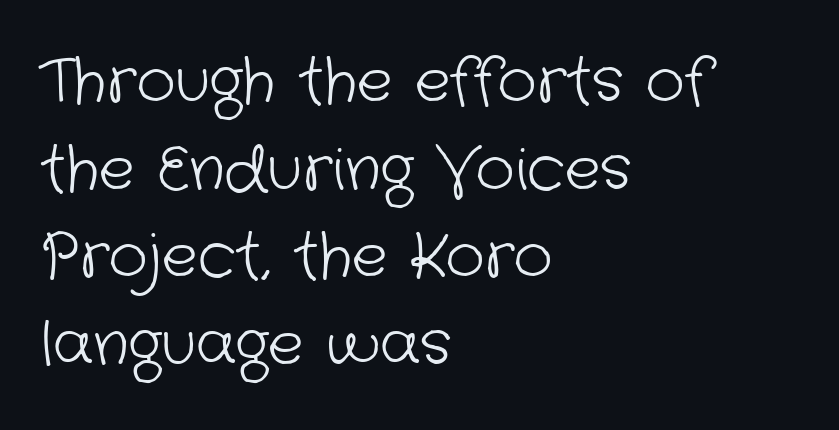
The image shows 60 px light sans-serif type; set left-aligned, normal line spacing (1.46x), normal letter spacing, not underlined; low stroke contrast and a medium x-height.
